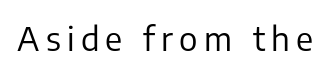
The image shows 33 px regular-weight sans-serif type, upright; set not underlined; low stroke contrast and a medium x-height.
